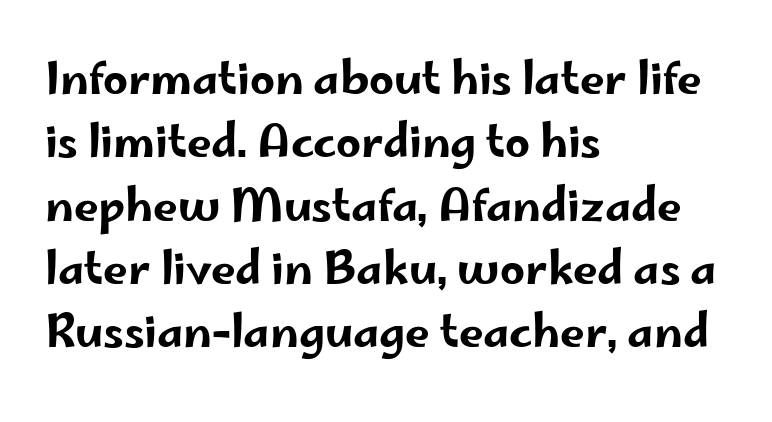
The image shows 44 px wide sans-serif type, upright; set left-aligned, normal line spacing (1.44x), normal letter spacing, not underlined; low stroke contrast and a small x-height.
